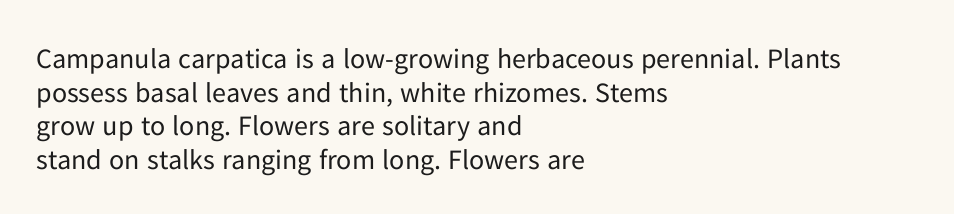
{"serif": "no", "italic": "no", "bold": "no", "weight": "regular", "width": "normal", "stroke_contrast": "low", "x_height": "medium", "monospaced": "no", "underline": "no", "align": "left", "line_spacing_ratio": 1.2, "letter_spacing": "normal", "letter_spacing_em": 0.0, "glyph_px": 28}
